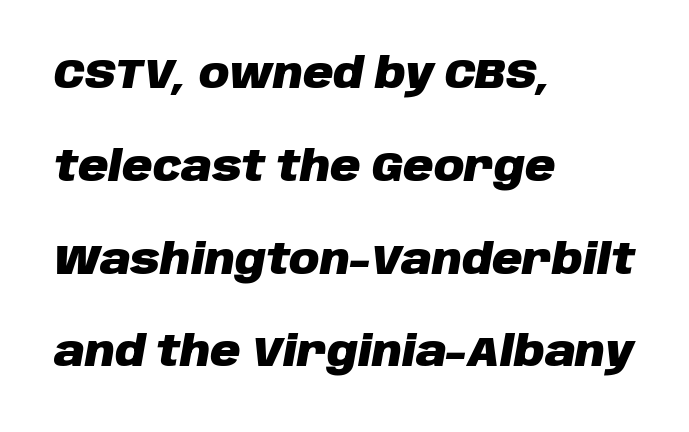
The image shows 42 px heavy type, italic (leaning right); set left-aligned, loose line spacing (2.21x), normal letter spacing, not underlined; low stroke contrast and a large x-height.
